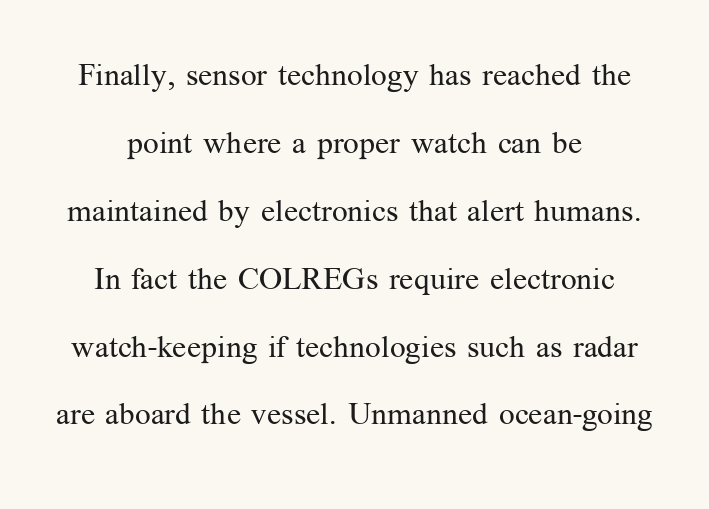
Honestly, the rows look like they've been pulled way apart. You could not count columns in this text — the font is proportionally spaced. Is the letter spacing exaggerated? No — it looks like the ordinary default. Classification — serif.
